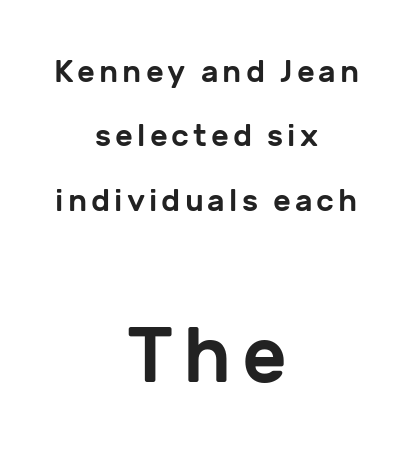
The image shows 78 px sans-serif type, upright; set centered, loose line spacing (2.08x), not underlined; the second (bottom) block is 2.52x larger; low stroke contrast and a medium x-height.
